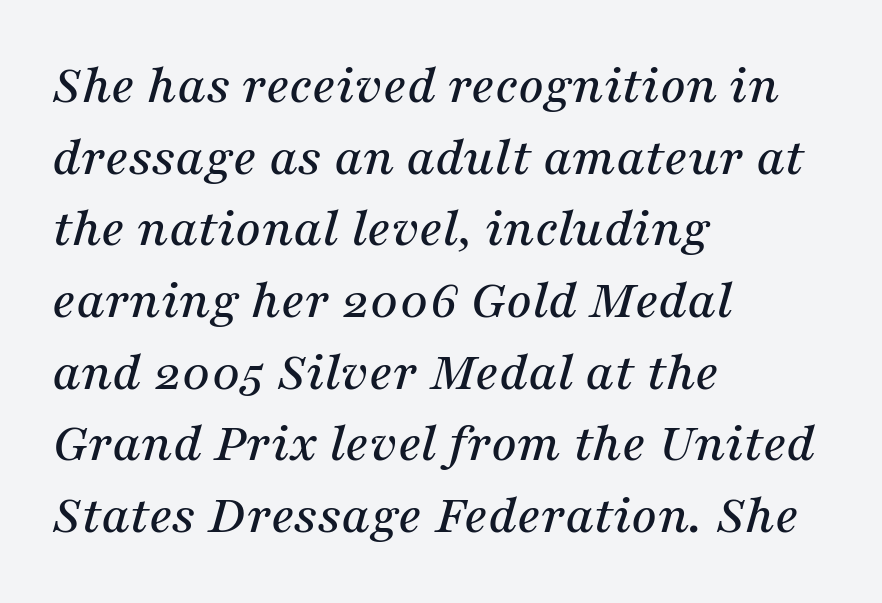
Q: Is the text italic (slanted)? A: Yes, it leans right by about 16 degrees.
Q: Is the typeface a serif or a sans-serif typeface? A: Serif.
Q: Is the text underlined? A: No.
Q: How is the paragraph aligned? A: Left-aligned.
Q: Is the spacing between letters normal or unusually wide? A: Normal.
Q: Is the spacing between lines tight, normal or loose? A: Normal.
Q: Width (condensed, normal, or wide)? A: Normal.
Q: Stroke contrast? A: Medium.
Q: x-height? A: Medium.
Q: Monospaced? A: No.
